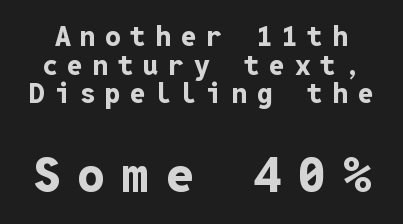
{"serif": "no", "italic": "no", "bold": "yes", "weight": "bold", "width": "normal", "stroke_contrast": "low", "x_height": "medium", "monospaced": "yes", "underline": "no", "line_spacing": "tight", "line_spacing_ratio": 1.02, "letter_spacing": "wide", "letter_spacing_em": 0.34, "larger_block": "second", "size_ratio": 1.75, "glyph_px": 49}
